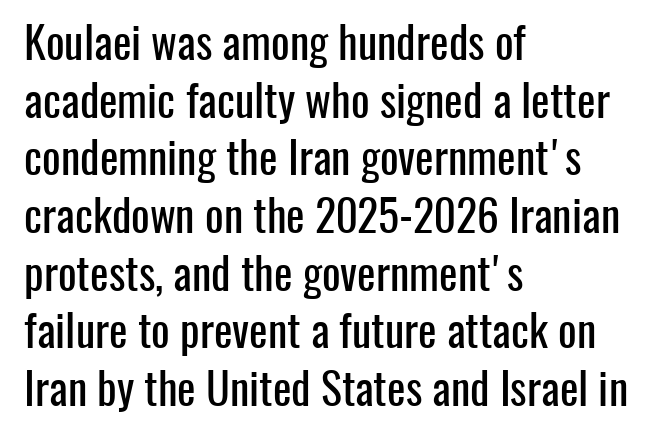
Evenly set lines give the paragraph a standard silhouette. The passage shown is typed in a proportional face where columns would drift. A sans-serif font was chosen for this passage. Underline: absent. Does the lettering tilt? It doesn't — this is upright.
